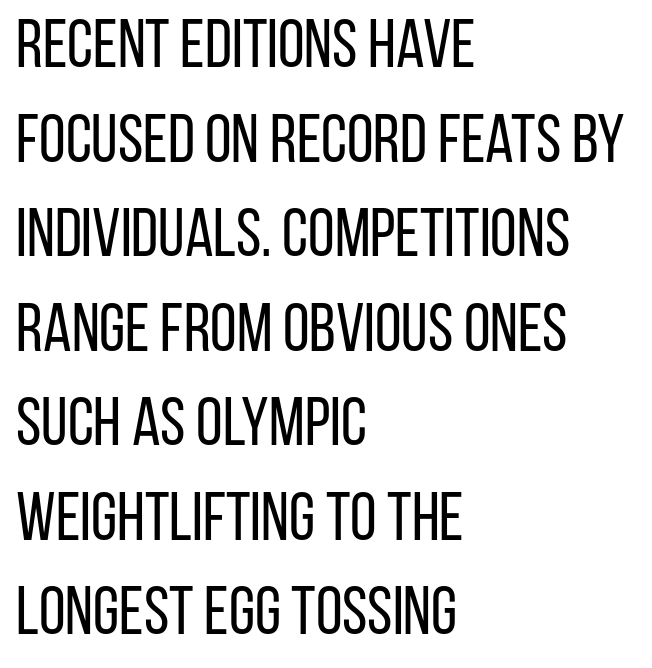
{"serif": "no", "italic": "no", "bold": "no", "weight": "regular", "width": "condensed", "stroke_contrast": "low", "x_height": "large", "monospaced": "no", "underline": "no", "align": "left", "line_spacing": "normal", "line_spacing_ratio": 1.39, "letter_spacing": "normal", "letter_spacing_em": 0.0, "glyph_px": 68}
